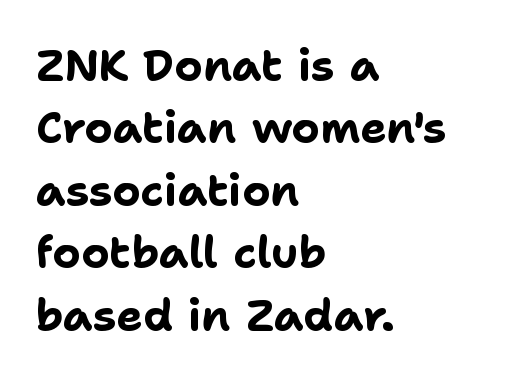
{"serif": "no", "italic": "no", "bold": "yes", "weight": "bold", "width": "normal", "stroke_contrast": "low", "x_height": "medium", "monospaced": "no", "underline": "no", "align": "left", "line_spacing": "normal", "line_spacing_ratio": 1.42, "letter_spacing": "normal", "letter_spacing_em": 0.0, "glyph_px": 44}
